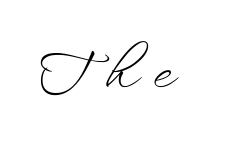
{"bold": "no", "weight": "light", "width": "wide", "stroke_contrast": "low", "x_height": "small", "monospaced": "no", "underline": "no", "letter_spacing": "wide", "letter_spacing_em": 0.33, "glyph_px": 51}
